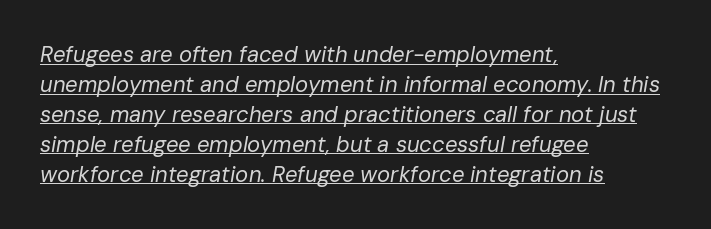
Like a heading marked for emphasis, these lines bear an underscore. All the whitespace from short lines collects on the right. A typesetter would mark this as italic. The passage shown stacks its lines at a standard gap.
